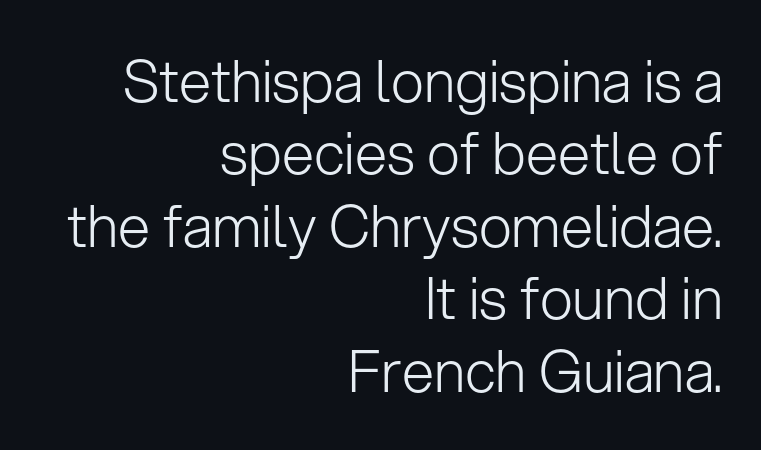
{"serif": "no", "italic": "no", "bold": "no", "weight": "light", "width": "normal", "stroke_contrast": "low", "x_height": "medium", "monospaced": "no", "underline": "no", "align": "right", "line_spacing": "normal", "line_spacing_ratio": 1.25, "letter_spacing": "normal", "letter_spacing_em": 0.0, "glyph_px": 58}
